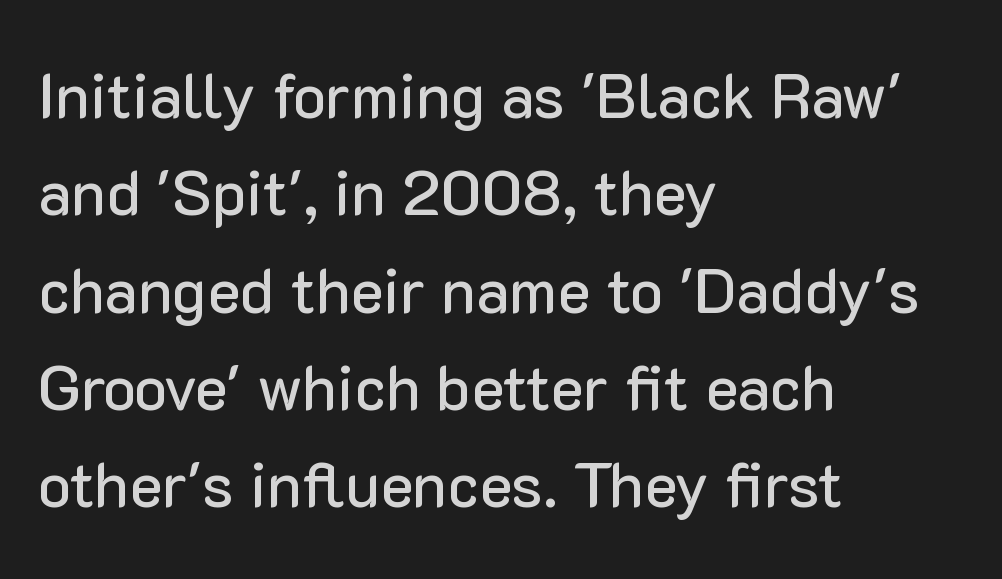
The string is rendered with underlining switched off. The rag falls on the right side of this text block. Posture: upright roman. A typesetter would label this face a sans. The designer left line spacing at the default. Spacing verdict: proportional, widths tailored to each character.
